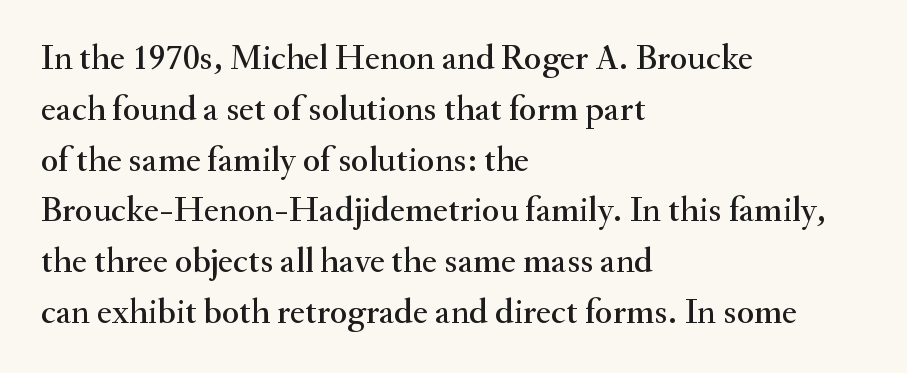
The image shows 36 px serif type, upright; set left-aligned, normal line spacing (1.41x), normal letter spacing, not underlined; medium stroke contrast and a small x-height.
